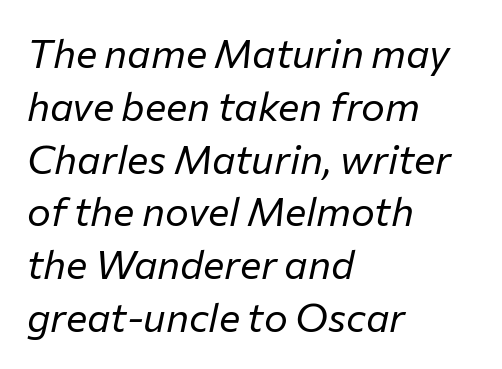
{"italic": "yes", "lean": "right", "slant_degrees": 12, "bold": "no", "weight": "regular", "width": "normal", "stroke_contrast": "low", "x_height": "medium", "monospaced": "no", "underline": "no", "align": "left", "line_spacing": "normal", "line_spacing_ratio": 1.32, "letter_spacing": "normal", "letter_spacing_em": 0.0, "glyph_px": 40}
